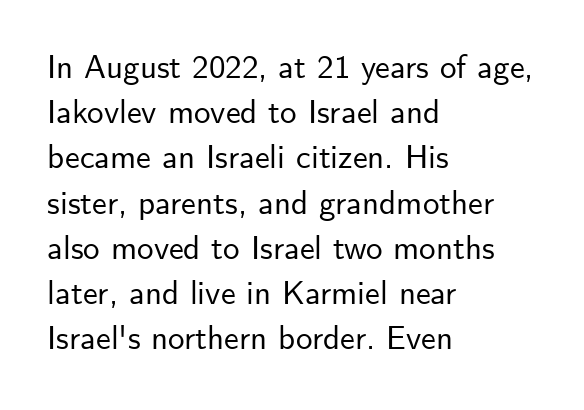
The image shows 33 px sans-serif type, upright; set left-aligned, normal line spacing (1.37x), normal letter spacing, not underlined; low stroke contrast and a small x-height.
